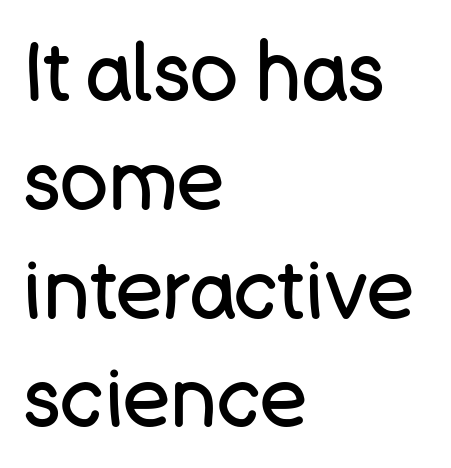
The image shows 80 px regular-weight sans-serif type, upright; set left-aligned, normal line spacing (1.36x), normal letter spacing, not underlined; low stroke contrast and a large x-height.
